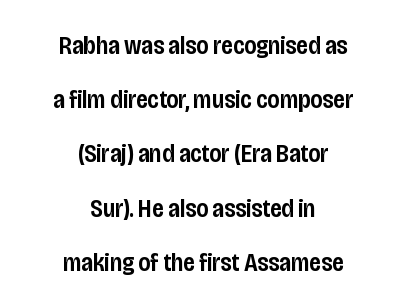
The image shows 25 px text type, upright; set centered, loose line spacing (2.17x), normal letter spacing, not underlined.
